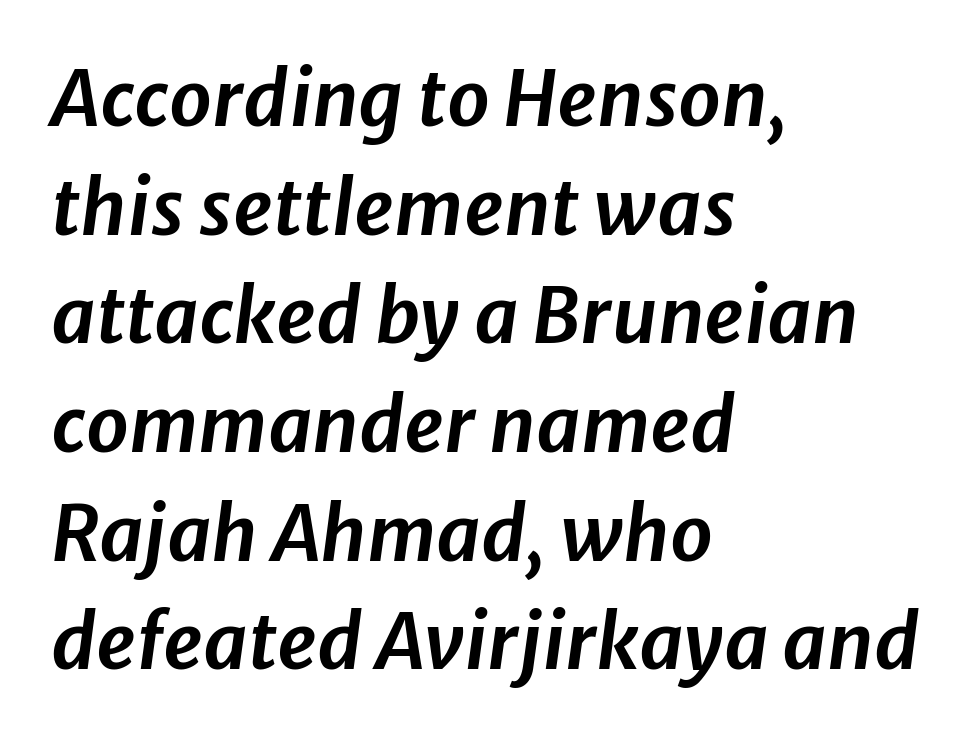
Q: Is the text italic (slanted)? A: Yes, it leans right by about 8 degrees.
Q: Is the text underlined? A: No.
Q: How is the paragraph aligned? A: Left-aligned.
Q: Is the spacing between letters normal or unusually wide? A: Normal.
Q: Is the spacing between lines tight, normal or loose? A: Normal.
Q: Width (condensed, normal, or wide)? A: Normal.
Q: Stroke contrast? A: Low.
Q: x-height? A: Medium.
Q: Monospaced? A: No.
